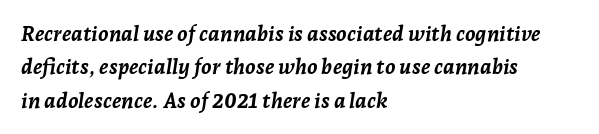
Q: Is the text bold? A: Yes.
Q: Is the text italic (slanted)? A: Yes, it leans right by about 7 degrees.
Q: Is the text underlined? A: No.
Q: How is the paragraph aligned? A: Left-aligned.
Q: Is the spacing between letters normal or unusually wide? A: Normal.
Q: Is the spacing between lines tight, normal or loose? A: Normal.
